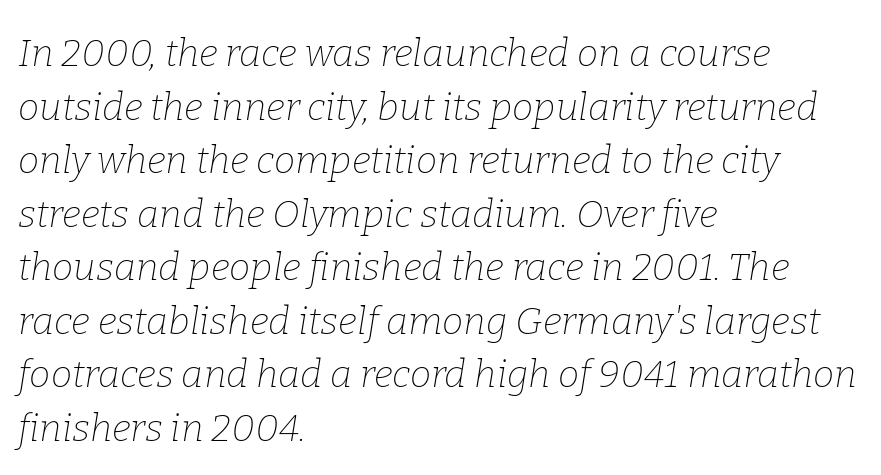
Q: Is the text bold? A: No.
Q: Is the text italic (slanted)? A: Yes, it leans right by about 9 degrees.
Q: Is the typeface a serif or a sans-serif typeface? A: Serif.
Q: Is the text underlined? A: No.
Q: How is the paragraph aligned? A: Left-aligned.
Q: Is the spacing between letters normal or unusually wide? A: Normal.
Q: Is the spacing between lines tight, normal or loose? A: Normal.
Q: Width (condensed, normal, or wide)? A: Normal.
Q: Stroke contrast? A: Low.
Q: x-height? A: Medium.
Q: Monospaced? A: No.
